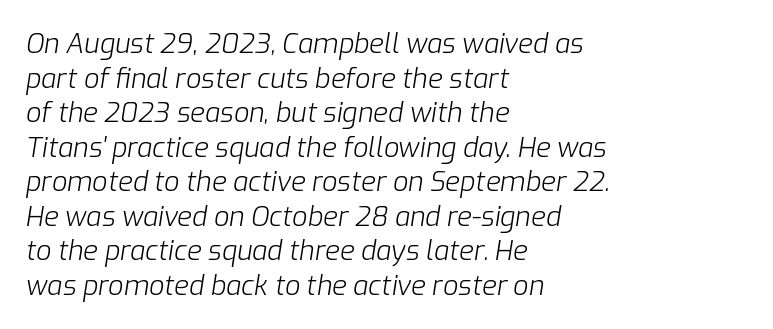
How would I describe the line gaps? Plain and ordinary. One-word summary of the alignment: left. A light-to-regular cut is what we see here. Observe the ordinary spacing: letters are neighbours, not strangers. Any mark beneath the type? The region is blank. The letters are slanted; this is an italic face.
